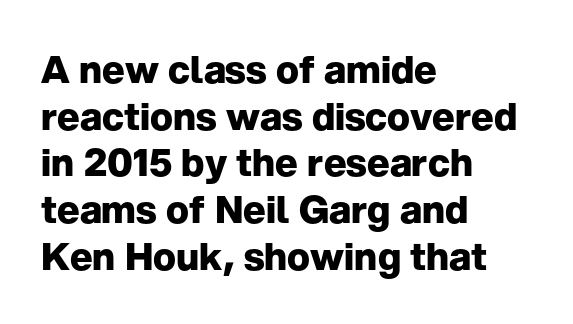
Q: Is the text bold? A: Yes.
Q: Is the text italic (slanted)? A: No, it is upright.
Q: Is the typeface a serif or a sans-serif typeface? A: Sans-serif.
Q: Is the text underlined? A: No.
Q: How is the paragraph aligned? A: Left-aligned.
Q: Is the spacing between letters normal or unusually wide? A: Normal.
Q: Width (condensed, normal, or wide)? A: Normal.
Q: Stroke contrast? A: Low.
Q: x-height? A: Medium.
Q: Monospaced? A: No.
